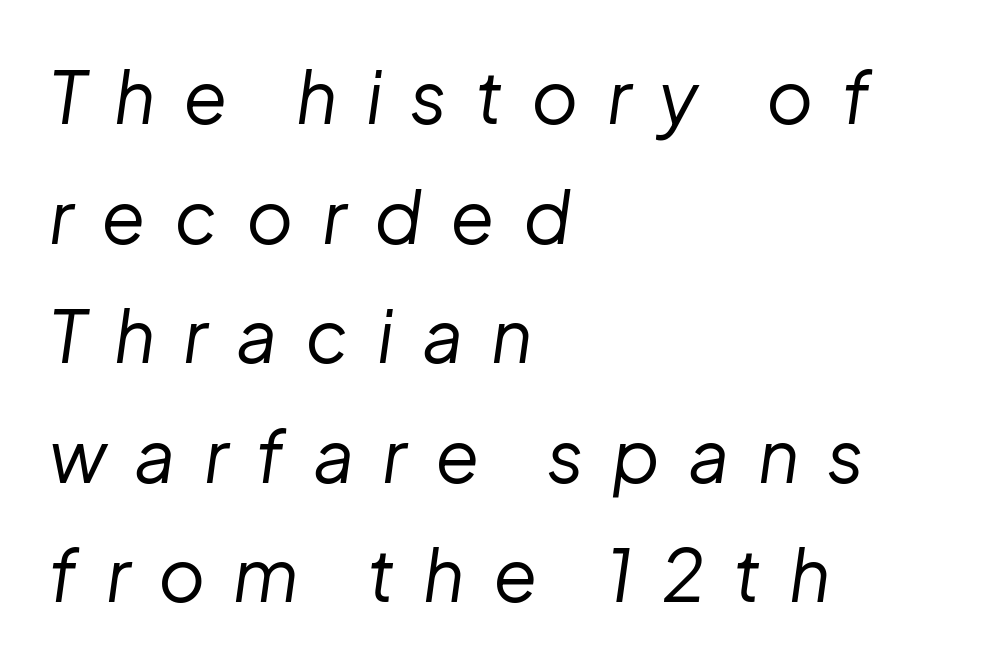
The image shows 72 px regular-weight type, italic (leaning right); set left-aligned, normal line spacing (1.66x), unusually wide letter spacing (+0.39 em), not underlined; low stroke contrast and a medium x-height.
